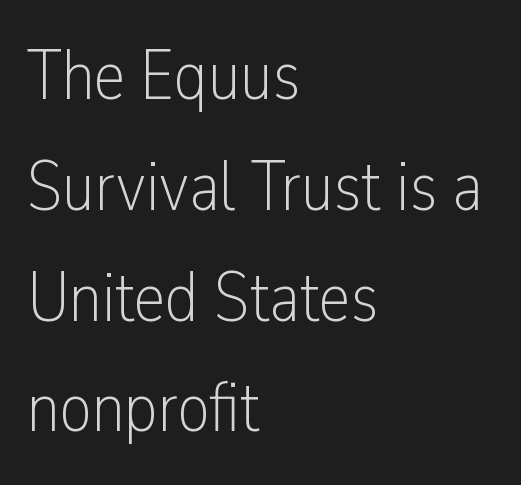
Here the designer chose a conventional face with non-uniform glyph widths. Characters remain perfectly vertical along every line. Any mark beneath the type? The region is blank. The face used here is rendered with its standard letterfit.
